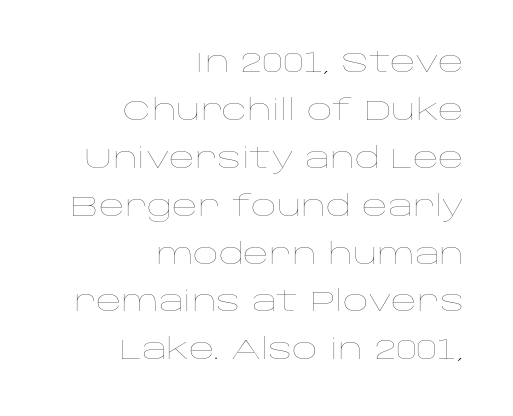
The image shows 28 px thin, wide type, upright; set right-aligned, line spacing 1.71x, normal letter spacing, not underlined; low stroke contrast and a large x-height.
